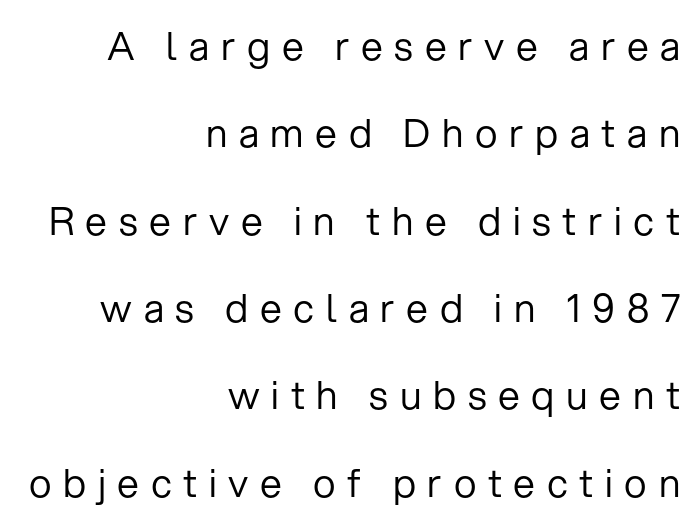
Q: Is the text bold? A: No.
Q: Is the text italic (slanted)? A: No, it is upright.
Q: Is the typeface a serif or a sans-serif typeface? A: Sans-serif.
Q: Is the text underlined? A: No.
Q: How is the paragraph aligned? A: Right-aligned.
Q: Is the spacing between letters normal or unusually wide? A: Unusually wide.
Q: Is the spacing between lines tight, normal or loose? A: Loose.
Q: Width (condensed, normal, or wide)? A: Normal.
Q: Stroke contrast? A: Low.
Q: x-height? A: Medium.
Q: Monospaced? A: No.
